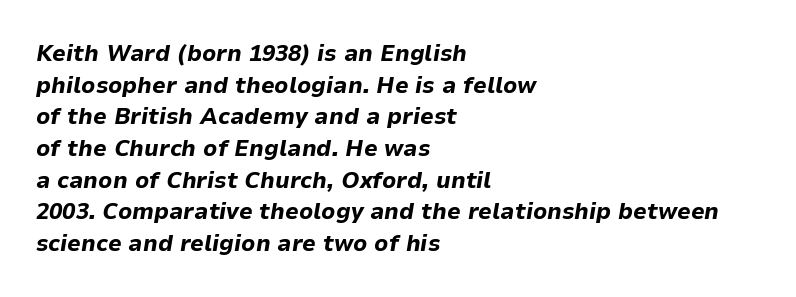
The image shows 24 px bold type, italic (leaning right); set left-aligned, normal line spacing (1.32x), normal letter spacing, not underlined.
